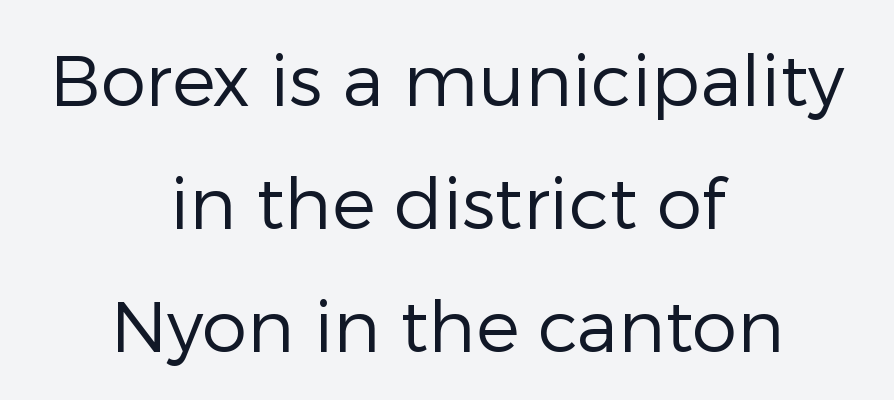
Observe the absence of serifs on each vertical stroke in this sample. These lines were composed using upright roman letters. No extra ink here — the face is not bold. Compared with a flush-left layout, this one balances lines on the center instead.
